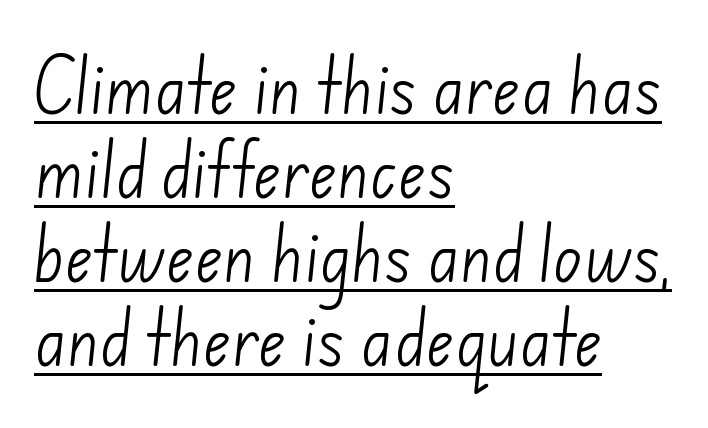
Q: Is the text bold? A: No.
Q: Is the typeface a serif or a sans-serif typeface? A: Sans-serif.
Q: Is the text underlined? A: Yes.
Q: How is the paragraph aligned? A: Left-aligned.
Q: Is the spacing between letters normal or unusually wide? A: Normal.
Q: Is the spacing between lines tight, normal or loose? A: Normal.
Q: Width (condensed, normal, or wide)? A: Normal.
Q: Stroke contrast? A: Low.
Q: x-height? A: Small.
Q: Monospaced? A: No.
